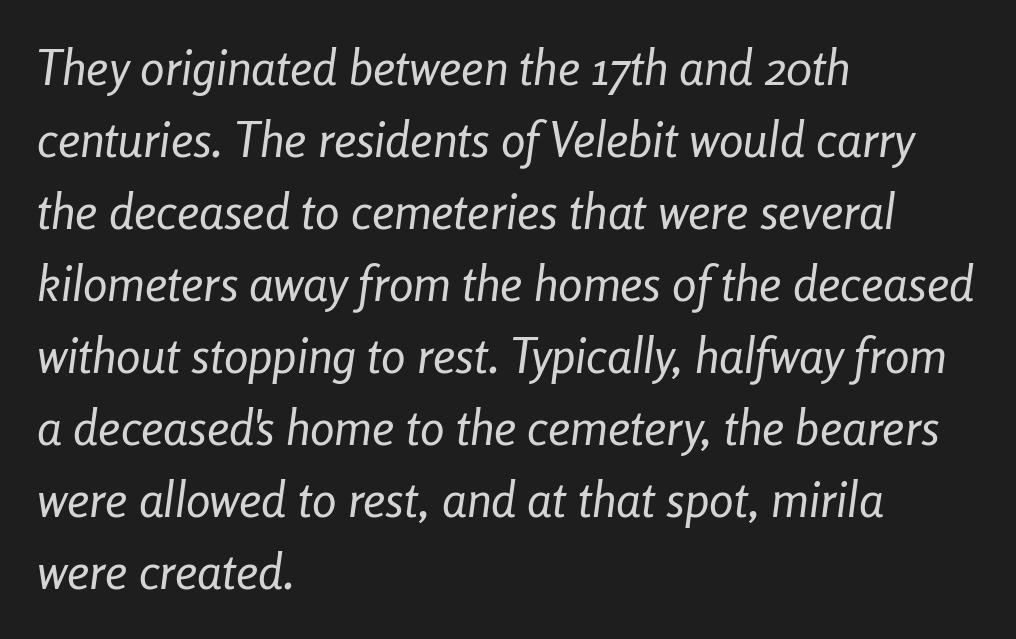
The image shows 49 px regular-weight, condensed type, italic (leaning right); set left-aligned, normal line spacing (1.47x), normal letter spacing, not underlined; low stroke contrast and a medium x-height.
